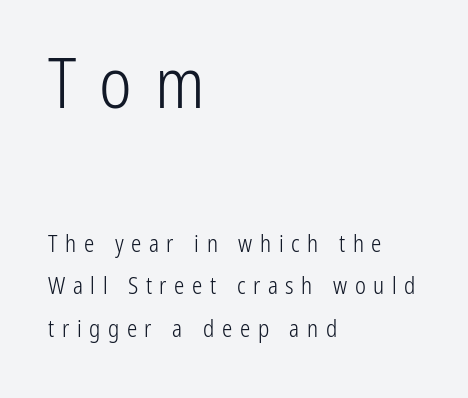
{"serif": "no", "italic": "no", "bold": "no", "weight": "light", "width": "condensed", "stroke_contrast": "low", "x_height": "medium", "monospaced": "no", "underline": "no", "align": "left", "line_spacing_ratio": 1.86, "letter_spacing": "wide", "letter_spacing_em": 0.33, "larger_block": "first", "size_ratio": 3.0, "glyph_px": 69}
